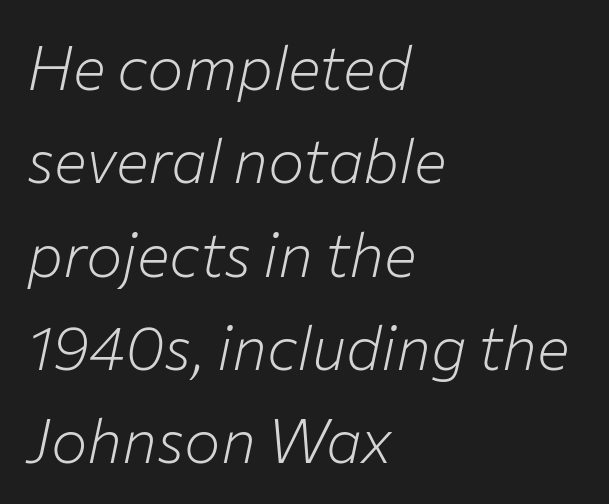
Q: Is the text bold? A: No.
Q: Is the text italic (slanted)? A: Yes, it leans right by about 12 degrees.
Q: Is the text underlined? A: No.
Q: How is the paragraph aligned? A: Left-aligned.
Q: Is the spacing between letters normal or unusually wide? A: Normal.
Q: Is the spacing between lines tight, normal or loose? A: Normal.
Q: Width (condensed, normal, or wide)? A: Normal.
Q: Stroke contrast? A: Low.
Q: x-height? A: Medium.
Q: Monospaced? A: No.
